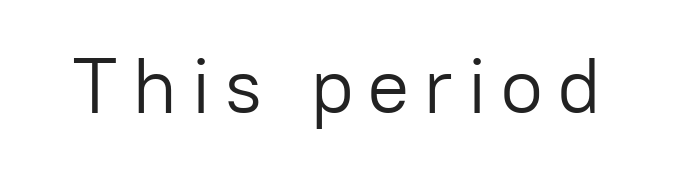
The image shows 79 px light sans-serif type, upright; set not underlined; low stroke contrast and a medium x-height.
